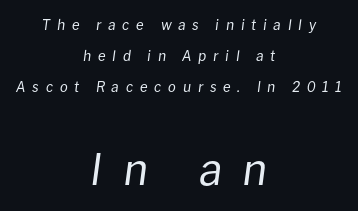
This sample is center-justified, so both line endings float freely. If you drew a line through each stem, it would be angled. Is this a heavy cut? Hardly; it is regular or lighter. Spacing verdict: proportional, widths tailored to each character. Inter-character spacing is expanded well beyond the font's built-in metrics. Reading down the column, the eye jumps a long way to each next line.
